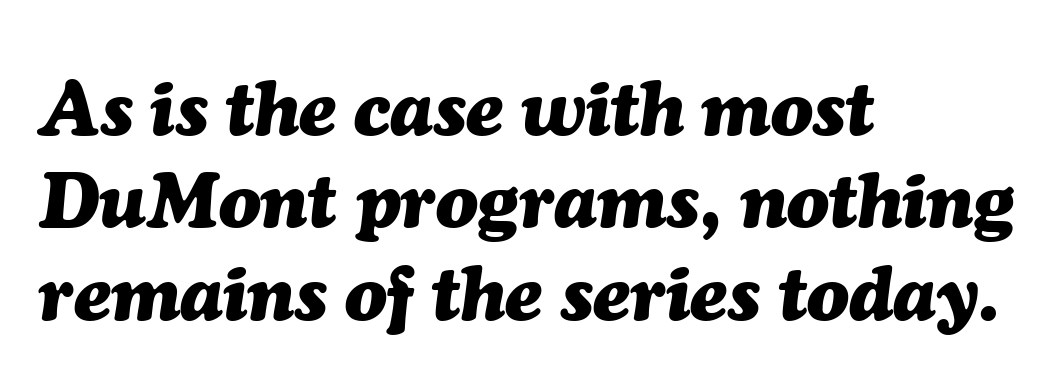
{"italic": "yes", "lean": "right", "slant_degrees": 7, "bold": "yes", "weight": "heavy", "width": "normal", "stroke_contrast": "medium", "x_height": "medium", "monospaced": "no", "underline": "no", "align": "left", "line_spacing_ratio": 1.2, "letter_spacing": "normal", "letter_spacing_em": 0.0, "glyph_px": 77}
